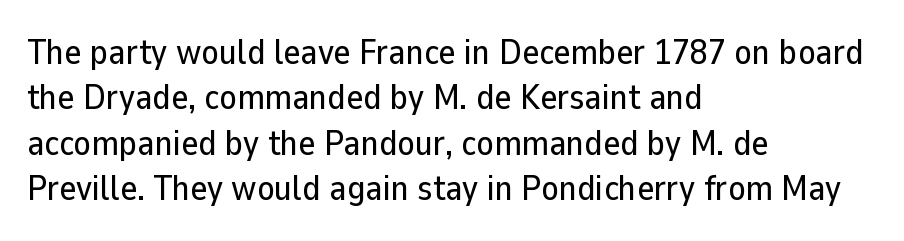
Q: Is the text italic (slanted)? A: No, it is upright.
Q: Is the typeface a serif or a sans-serif typeface? A: Sans-serif.
Q: Is the text underlined? A: No.
Q: How is the paragraph aligned? A: Left-aligned.
Q: Is the spacing between letters normal or unusually wide? A: Normal.
Q: Is the spacing between lines tight, normal or loose? A: Normal.
Q: Width (condensed, normal, or wide)? A: Normal.
Q: Stroke contrast? A: Low.
Q: x-height? A: Medium.
Q: Monospaced? A: No.
